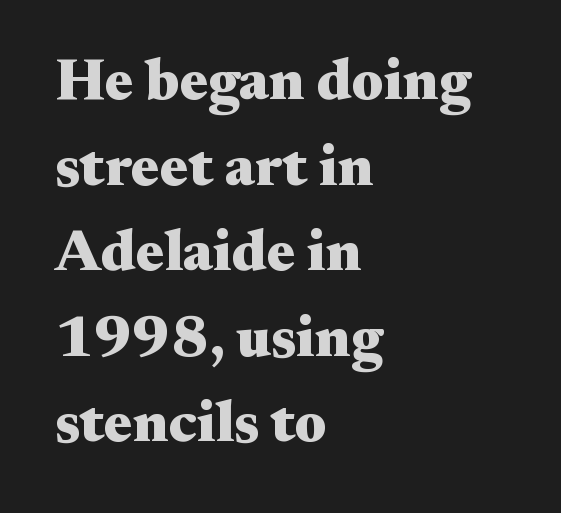
Descenders are the only things crossing below the line. Rendered with straight, roman letterforms. A typesetter would call this proportional, since set widths differ per character. Vertically, the passage feels balanced, rows spaced as you'd expect.
